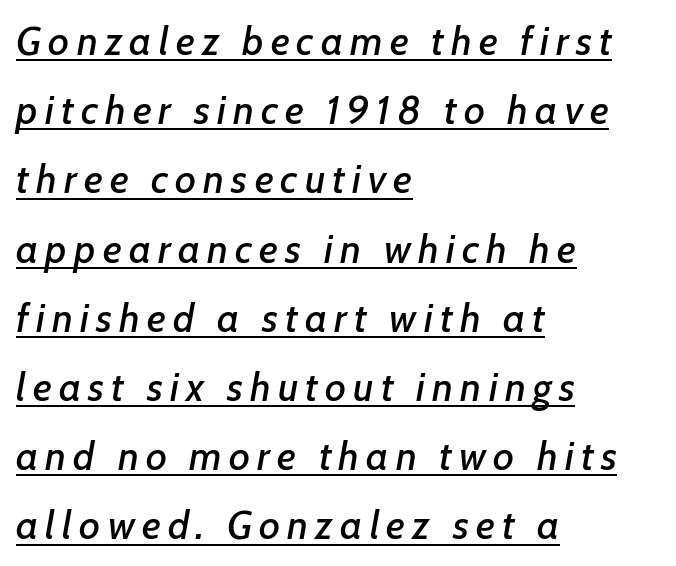
Q: Is the text italic (slanted)? A: Yes, it leans right by about 7 degrees.
Q: Is the text underlined? A: Yes.
Q: How is the paragraph aligned? A: Left-aligned.
Q: Width (condensed, normal, or wide)? A: Normal.
Q: Stroke contrast? A: Low.
Q: x-height? A: Medium.
Q: Monospaced? A: No.
